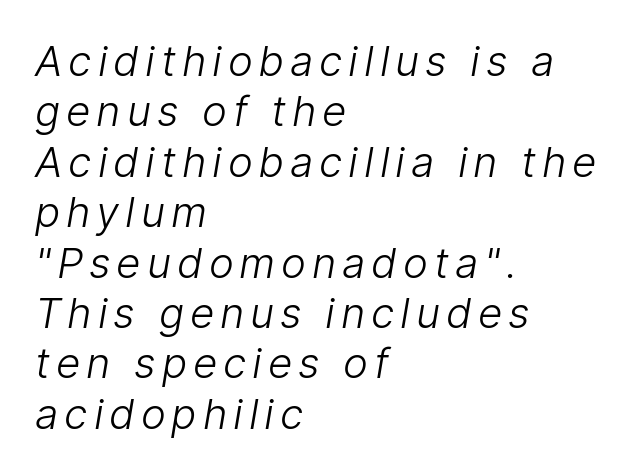
{"serif": "no", "bold": "no", "weight": "light", "width": "normal", "stroke_contrast": "low", "x_height": "medium", "monospaced": "no", "underline": "no", "align": "left", "line_spacing_ratio": 1.2, "glyph_px": 42}
